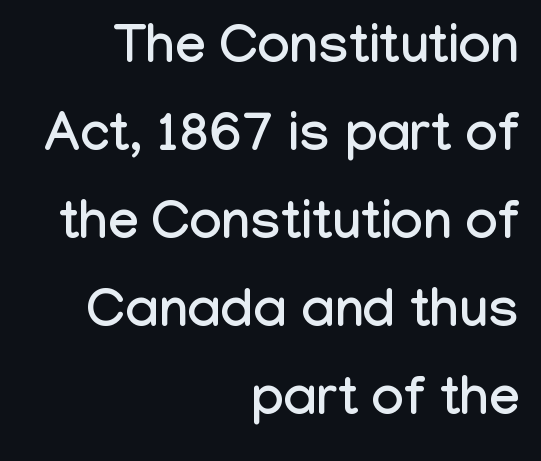
Spacing verdict: proportional, widths tailored to each character. It's the straight-up-and-down kind of type. The rendering uses a moderate line-height, typical for paragraphs. I'd call this a sans setting — the letters go barefoot. Only glyphs here, with clear space below each row.
